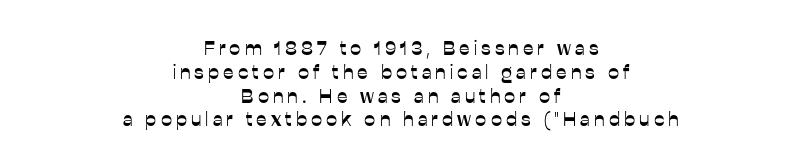
The image shows 20 px text type, upright; set centered, line spacing 1.19x, unusually wide letter spacing (+0.2 em), not underlined.
